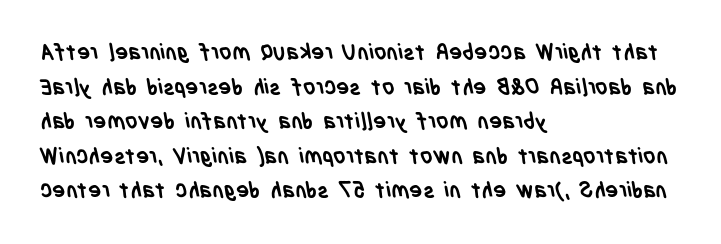
Notice how the passage keeps a crisp vertical edge on the left only. A normal amount of white space separates one row of letters from the next. These lines keep a tight, regular rhythm from letter to letter. The strip under each line holds only bare page.
